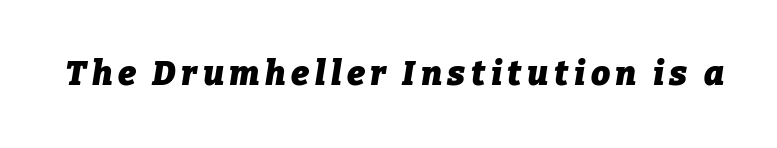
Stroke thickness is high; the sample reads as a true bold. Notice how the stems are inclined rather than vertical — that's the hallmark of italics. No word sits above an underline. Looks like regular typesetting: each glyph gets only the width it needs.
